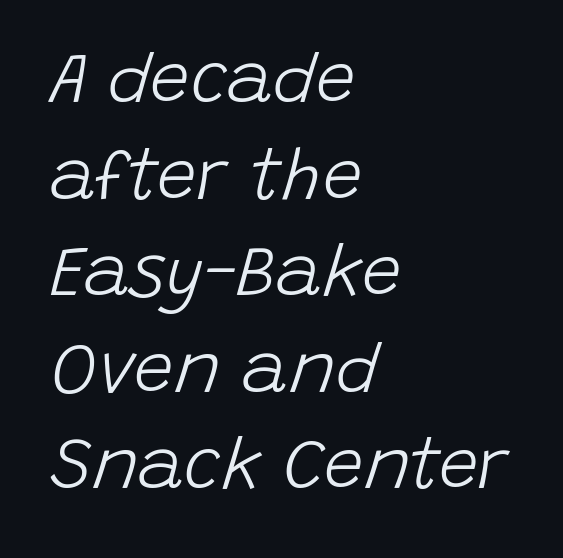
The image shows 71 px light type, italic (leaning right); set left-aligned, normal line spacing (1.36x), normal letter spacing, not underlined; low stroke contrast and a large x-height.
